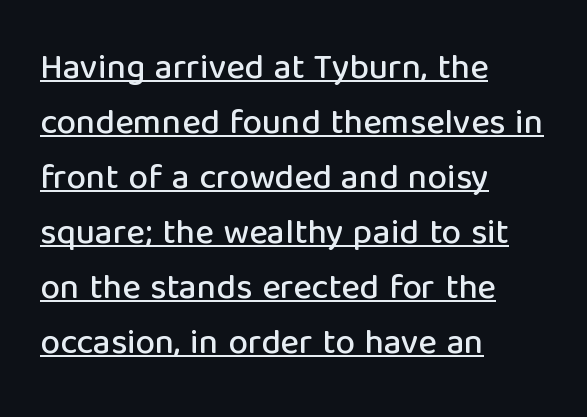
{"serif": "no", "italic": "no", "width": "normal", "stroke_contrast": "low", "x_height": "medium", "monospaced": "no", "underline": "yes", "align": "left", "line_spacing": "normal", "line_spacing_ratio": 1.57, "letter_spacing": "normal", "letter_spacing_em": 0.0, "glyph_px": 35}
